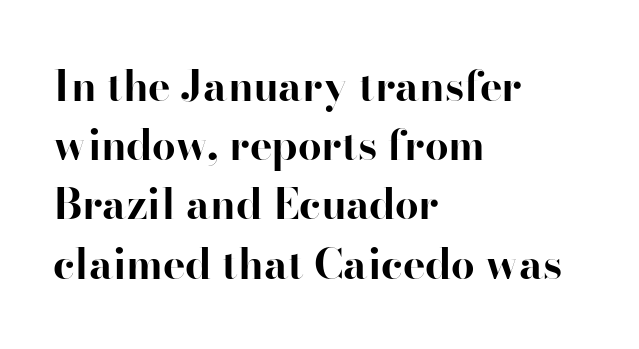
Q: Is the text bold? A: Yes.
Q: Is the text italic (slanted)? A: No, it is upright.
Q: Is the typeface a serif or a sans-serif typeface? A: Serif.
Q: Is the text underlined? A: No.
Q: How is the paragraph aligned? A: Left-aligned.
Q: Is the spacing between letters normal or unusually wide? A: Normal.
Q: Is the spacing between lines tight, normal or loose? A: Normal.
Q: Width (condensed, normal, or wide)? A: Normal.
Q: Stroke contrast? A: High.
Q: x-height? A: Small.
Q: Monospaced? A: No.
